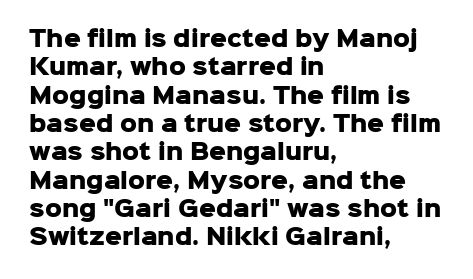
The image shows 21 px bold type, upright; set left-aligned, normal line spacing (1.35x), normal letter spacing, not underlined.
